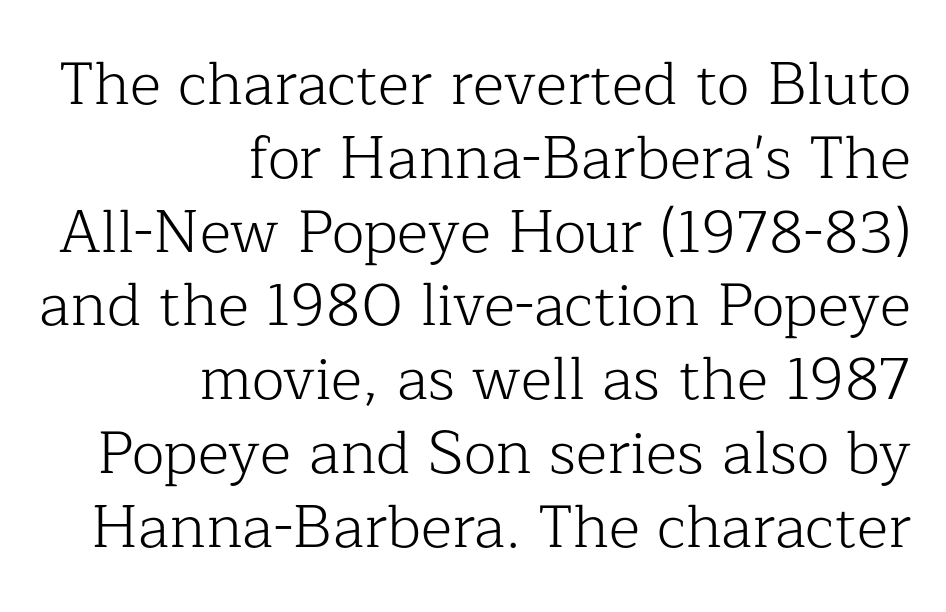
The image shows 60 px light serif type, upright; set right-aligned, line spacing 1.23x, normal letter spacing, not underlined; low stroke contrast and a medium x-height.
